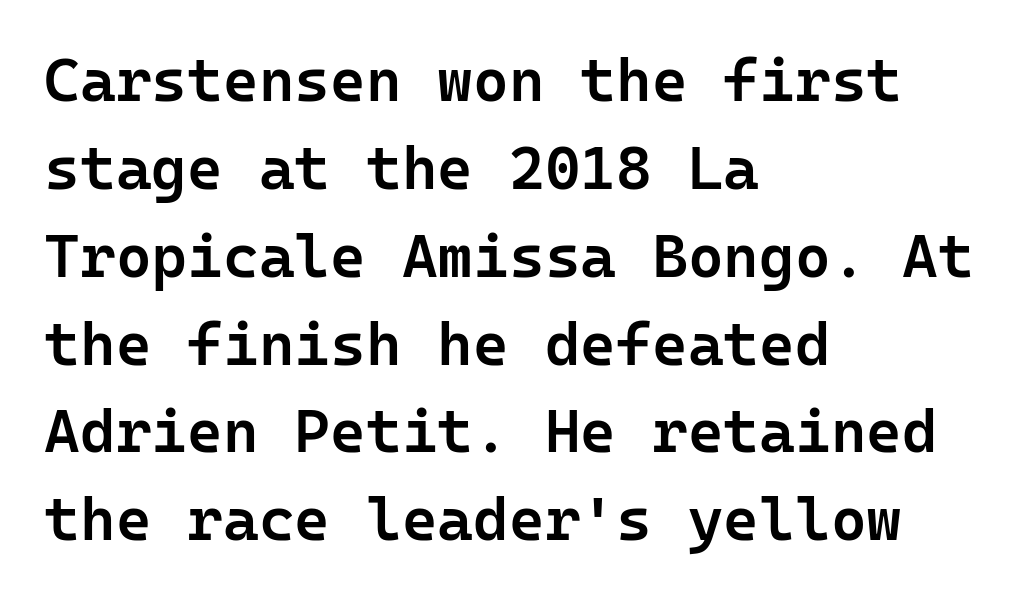
Q: Is the text bold? A: Semi-bold.
Q: Is the text italic (slanted)? A: No, it is upright.
Q: Is the typeface a serif or a sans-serif typeface? A: Sans-serif.
Q: Is the text underlined? A: No.
Q: How is the paragraph aligned? A: Left-aligned.
Q: Is the spacing between letters normal or unusually wide? A: Normal.
Q: Is the spacing between lines tight, normal or loose? A: Normal.
Q: Width (condensed, normal, or wide)? A: Normal.
Q: Stroke contrast? A: Low.
Q: x-height? A: Medium.
Q: Monospaced? A: Yes.
